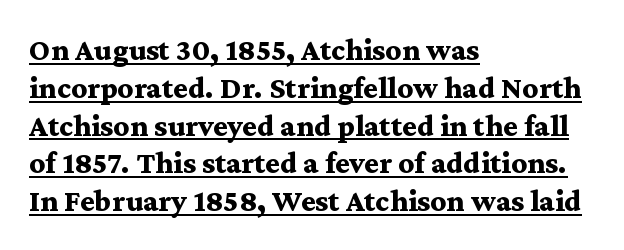
Q: Is the text bold? A: Yes.
Q: Is the text italic (slanted)? A: No, it is upright.
Q: Is the typeface a serif or a sans-serif typeface? A: Serif.
Q: Is the text underlined? A: Yes.
Q: How is the paragraph aligned? A: Left-aligned.
Q: Is the spacing between letters normal or unusually wide? A: Normal.
Q: Width (condensed, normal, or wide)? A: Wide.
Q: Stroke contrast? A: Medium.
Q: x-height? A: Medium.
Q: Monospaced? A: No.
